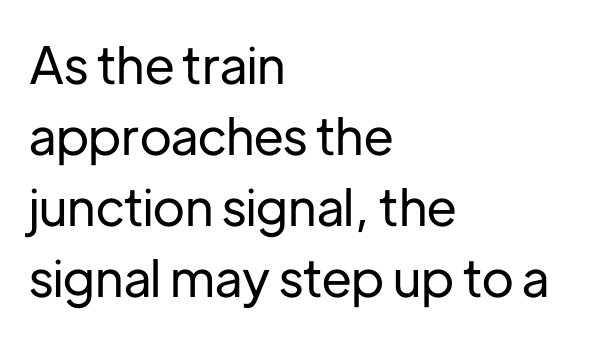
{"serif": "no", "italic": "no", "width": "normal", "stroke_contrast": "low", "x_height": "medium", "monospaced": "no", "underline": "no", "align": "left", "line_spacing": "normal", "line_spacing_ratio": 1.39, "letter_spacing": "normal", "letter_spacing_em": 0.0, "glyph_px": 51}
